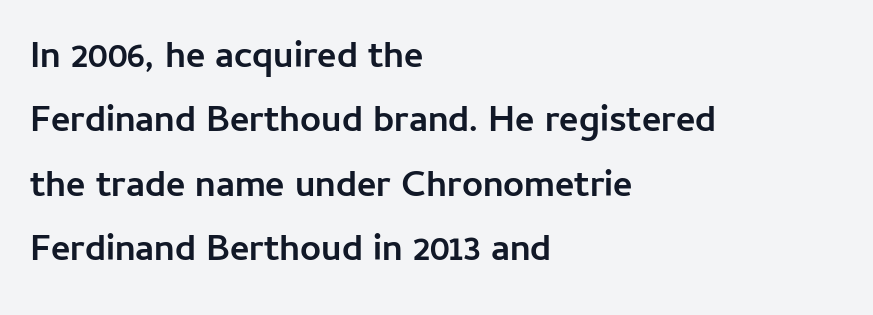
Does the weight exceed regular? Yes, all the way to bold. The foot of each line stays bare and open. Spacing verdict: proportional, widths tailored to each character. Grotesque or geometric, the face here clearly has no serifs. You can tell it's not italic because the verticals are truly vertical.
